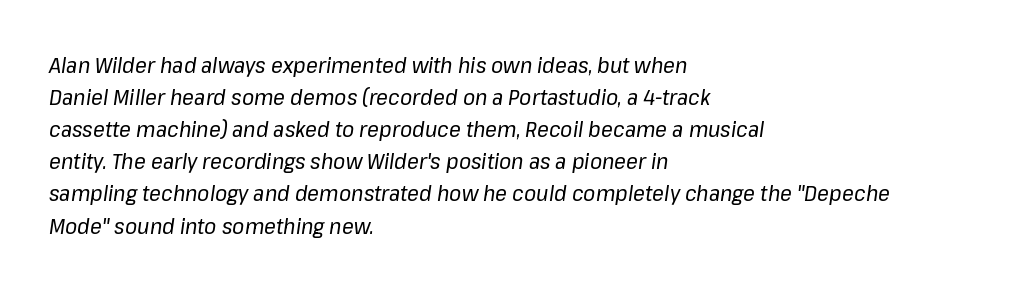
Would a proofreader flag this as italicized? Yes. Rows of type keep a routine distance in the vertical direction. Compared with a centered layout, this one pins lines to the left instead. The baseline area is clear. The font sits on the lighter half of the weight spectrum, regular included. The passage shown has conventional tracking throughout.
